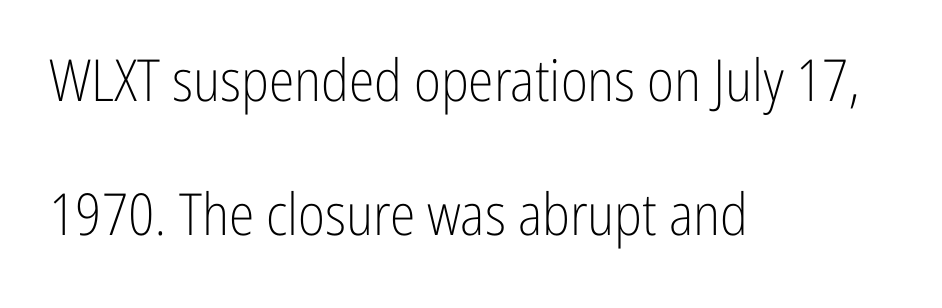
Q: Is the text bold? A: No.
Q: Is the text italic (slanted)? A: No, it is upright.
Q: Is the typeface a serif or a sans-serif typeface? A: Sans-serif.
Q: Is the text underlined? A: No.
Q: How is the paragraph aligned? A: Left-aligned.
Q: Is the spacing between letters normal or unusually wide? A: Normal.
Q: Is the spacing between lines tight, normal or loose? A: Loose.
Q: Width (condensed, normal, or wide)? A: Condensed.
Q: Stroke contrast? A: Low.
Q: x-height? A: Medium.
Q: Monospaced? A: No.
